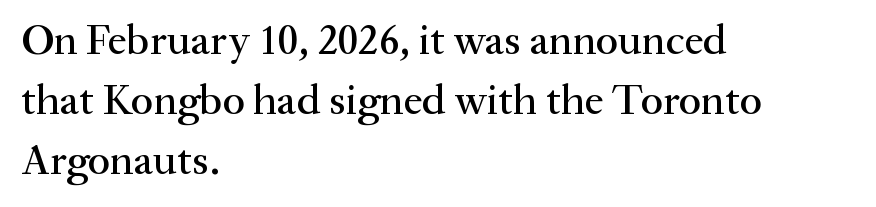
Q: Is the text italic (slanted)? A: No, it is upright.
Q: Is the typeface a serif or a sans-serif typeface? A: Serif.
Q: Is the text underlined? A: No.
Q: How is the paragraph aligned? A: Left-aligned.
Q: Is the spacing between letters normal or unusually wide? A: Normal.
Q: Is the spacing between lines tight, normal or loose? A: Normal.
Q: Width (condensed, normal, or wide)? A: Normal.
Q: Stroke contrast? A: Medium.
Q: x-height? A: Small.
Q: Monospaced? A: No.
